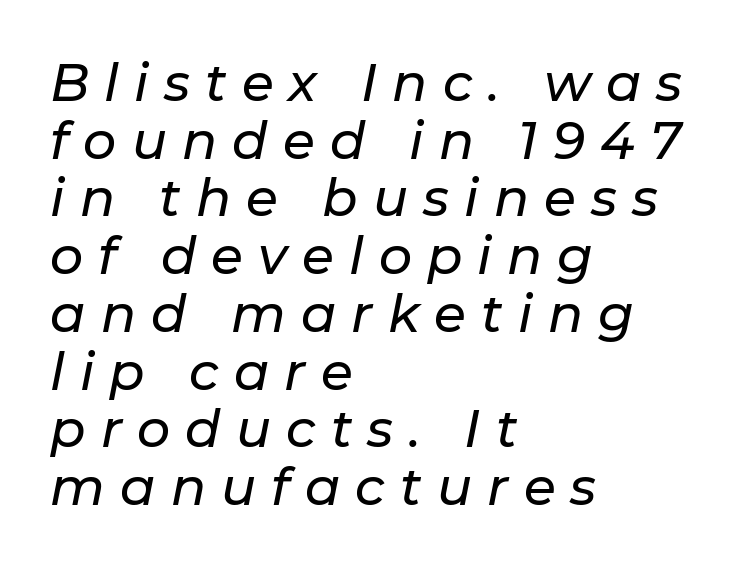
{"italic": "yes", "lean": "right", "slant_degrees": 11, "width": "normal", "stroke_contrast": "low", "x_height": "medium", "monospaced": "no", "underline": "no", "align": "left", "line_spacing": "tight", "line_spacing_ratio": 1.11, "letter_spacing": "wide", "letter_spacing_em": 0.29, "glyph_px": 52}
